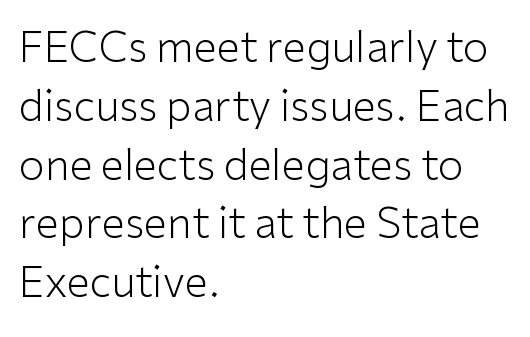
Quick note: interline space is typical. Proportional: the letters do not fall into vertical columns. Ink coverage per letter is moderate at most. The passage shown is typeset with a sans-serif family.
